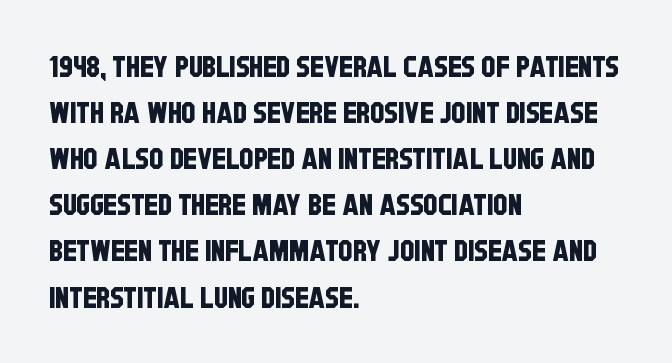
In terms of letterspacing, this is plain default setting. Descender tails drop into unmarked territory. The face used here is a sans, in the tradition of grotesques and geometrics. Layout note: lines flush left. Think of a printed novel: that variable character pitch is what you see here.
